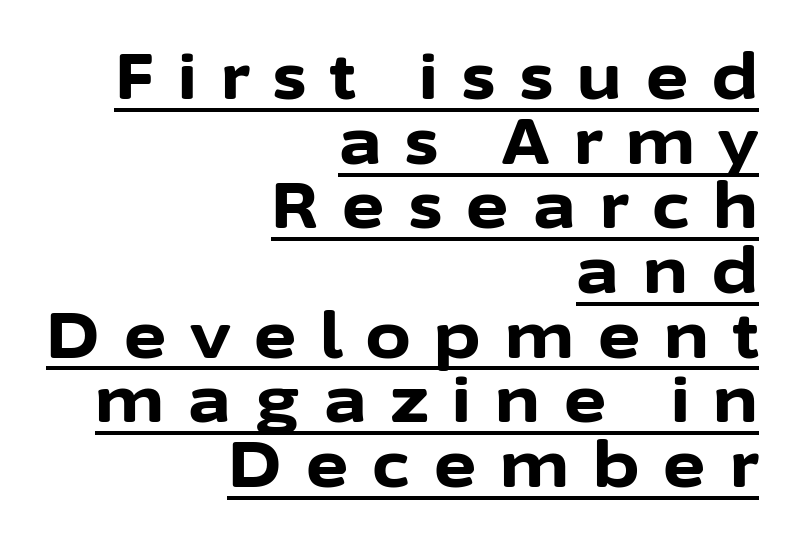
Q: Is the text bold? A: Yes.
Q: Is the text italic (slanted)? A: No, it is upright.
Q: Is the typeface a serif or a sans-serif typeface? A: Sans-serif.
Q: Is the text underlined? A: Yes.
Q: How is the paragraph aligned? A: Right-aligned.
Q: Is the spacing between letters normal or unusually wide? A: Unusually wide.
Q: Is the spacing between lines tight, normal or loose? A: Tight.
Q: Width (condensed, normal, or wide)? A: Normal.
Q: Stroke contrast? A: Low.
Q: x-height? A: Medium.
Q: Monospaced? A: No.
